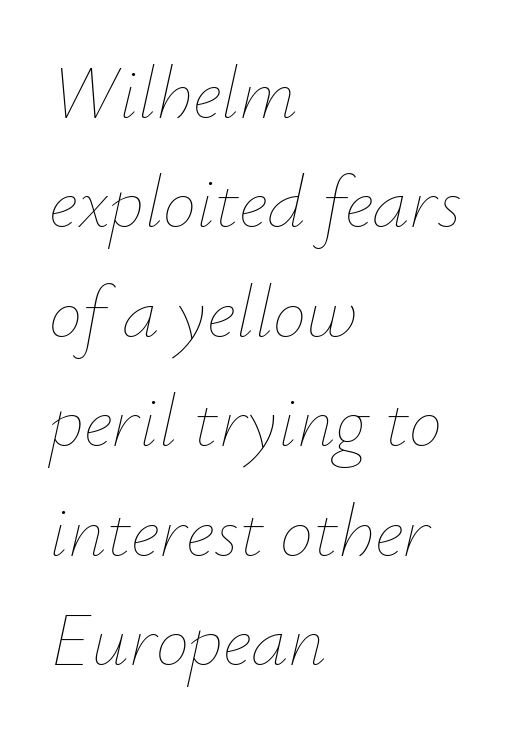
{"italic": "yes", "lean": "right", "slant_degrees": 12, "bold": "no", "weight": "thin", "width": "normal", "stroke_contrast": "low", "x_height": "small", "monospaced": "no", "underline": "no", "align": "left", "line_spacing": "normal", "line_spacing_ratio": 1.46, "letter_spacing": "normal", "letter_spacing_em": 0.0, "glyph_px": 75}
